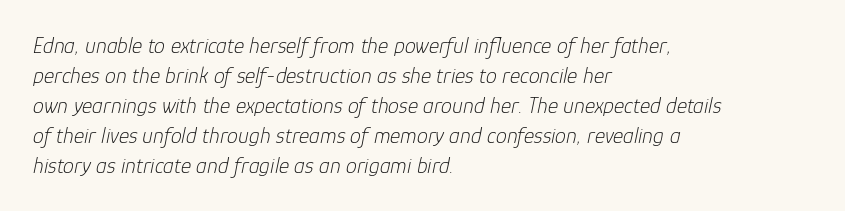
Teacher's note: observe the even left margin — that is flush-left alignment. It's the slanting kind of type. A normal amount of white space separates one row of letters from the next. The rendering keeps characters at their native spacing.
